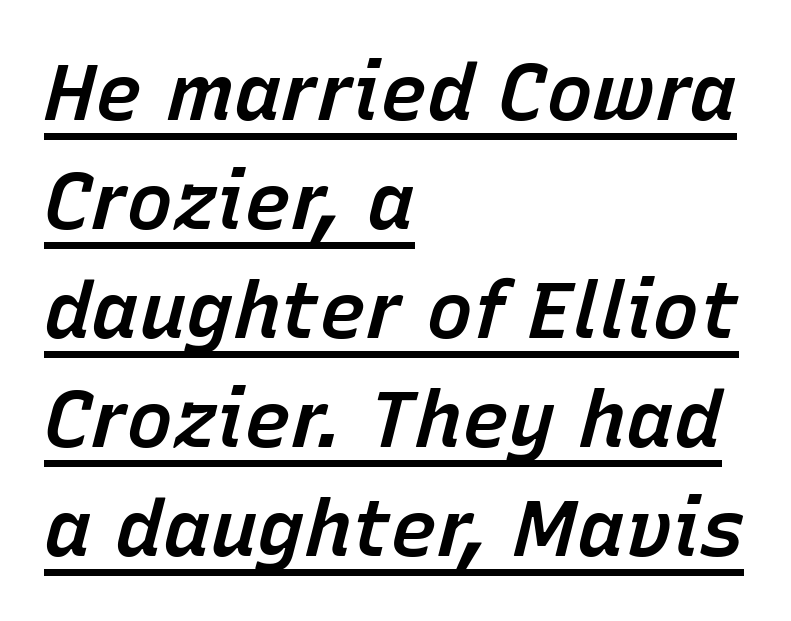
Slanted lettering throughout. Caption: lettering with a line underneath. Summary of vertical rhythm: regular, with standard interline spacing. Horizontal alignment here is leftward, the default for most running prose. Short note: letters normally spaced.
